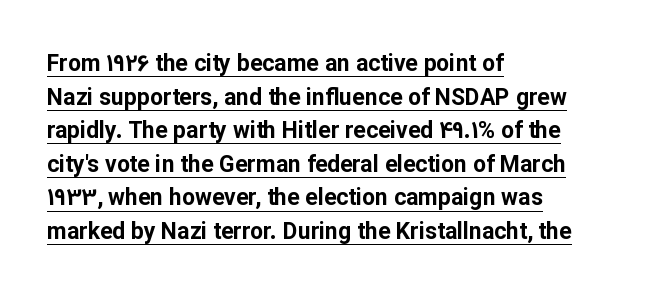
Q: Is the text bold? A: Yes.
Q: Is the text italic (slanted)? A: No, it is upright.
Q: Is the text underlined? A: Yes.
Q: How is the paragraph aligned? A: Left-aligned.
Q: Is the spacing between letters normal or unusually wide? A: Normal.
Q: Is the spacing between lines tight, normal or loose? A: Normal.
